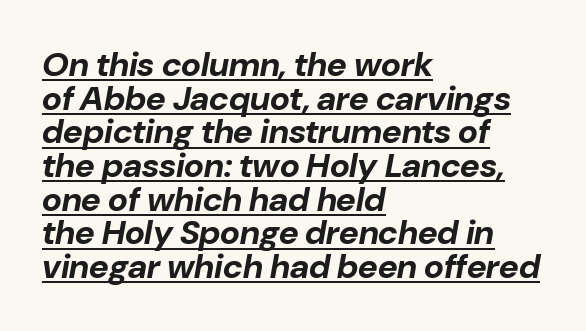
The image shows 34 px bold type, italic (leaning right); set left-aligned, tight line spacing (0.99x), normal letter spacing, underlined; low stroke contrast and a medium x-height.
